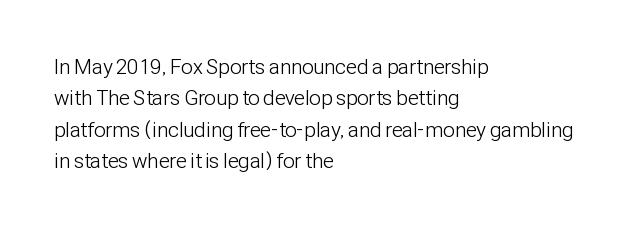
{"italic": "no", "bold": "no", "underline": "no", "align": "left", "line_spacing": "normal", "line_spacing_ratio": 1.49, "letter_spacing": "normal", "letter_spacing_em": 0.0, "glyph_px": 21}
